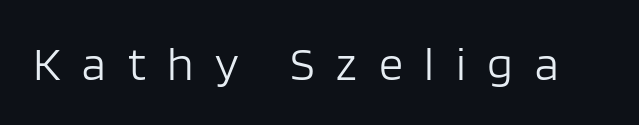
The image shows 48 px light sans-serif type, upright; set unusually wide letter spacing (+0.45 em), not underlined; low stroke contrast and a large x-height.
